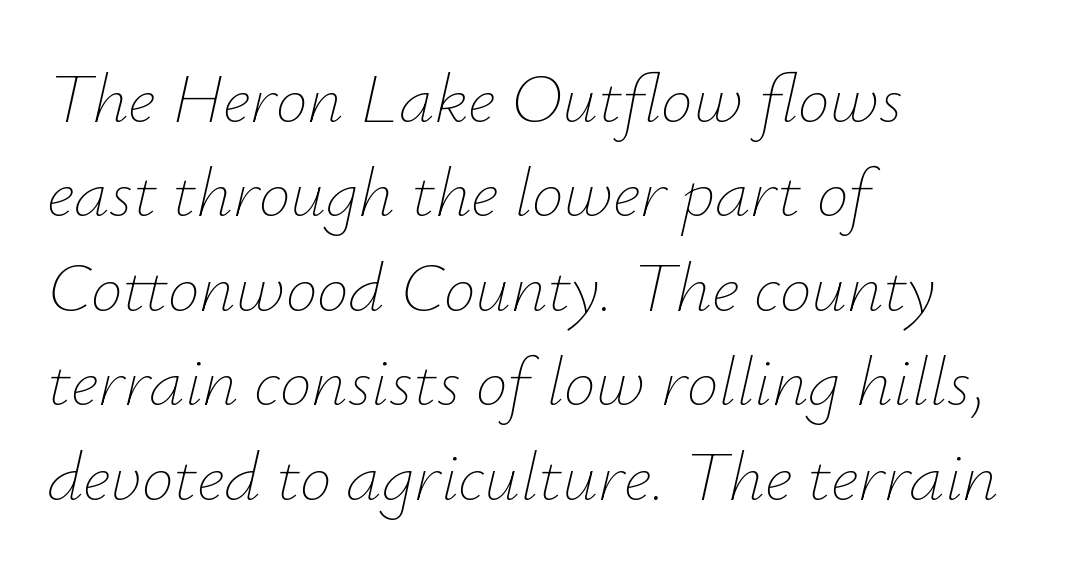
Q: Is the text bold? A: No.
Q: Is the text italic (slanted)? A: Yes, it leans right by about 12 degrees.
Q: Is the text underlined? A: No.
Q: How is the paragraph aligned? A: Left-aligned.
Q: Is the spacing between letters normal or unusually wide? A: Normal.
Q: Is the spacing between lines tight, normal or loose? A: Normal.
Q: Width (condensed, normal, or wide)? A: Normal.
Q: Stroke contrast? A: Low.
Q: x-height? A: Small.
Q: Monospaced? A: No.
